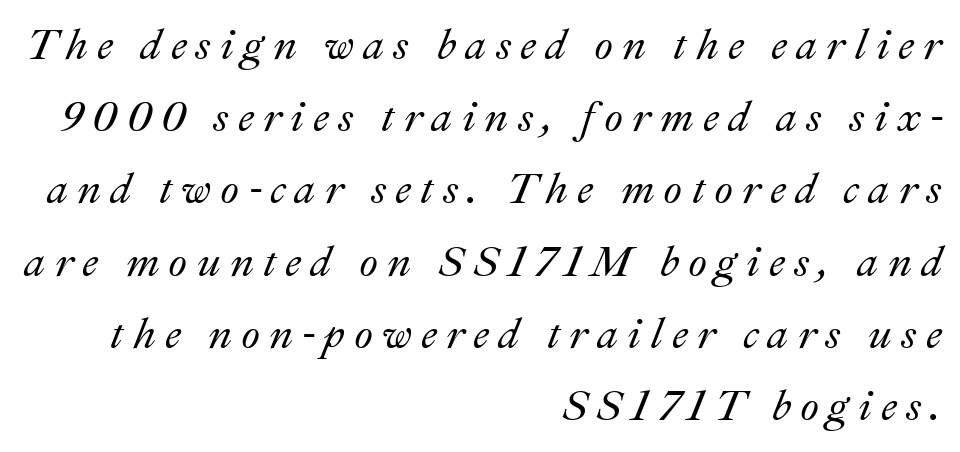
{"italic": "yes", "lean": "right", "slant_degrees": 22, "width": "normal", "stroke_contrast": "medium", "x_height": "small", "monospaced": "no", "underline": "no", "align": "right", "line_spacing": "normal", "line_spacing_ratio": 1.68, "letter_spacing": "wide", "letter_spacing_em": 0.21, "glyph_px": 43}
